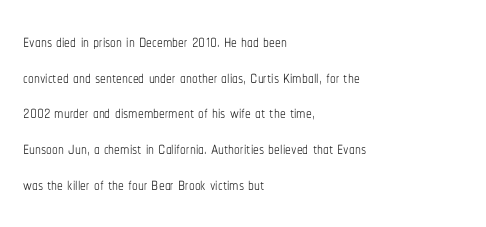
{"italic": "no", "bold": "no", "underline": "no", "align": "left", "line_spacing": "normal", "line_spacing_ratio": 1.55, "letter_spacing": "normal", "letter_spacing_em": 0.0, "glyph_px": 23}
